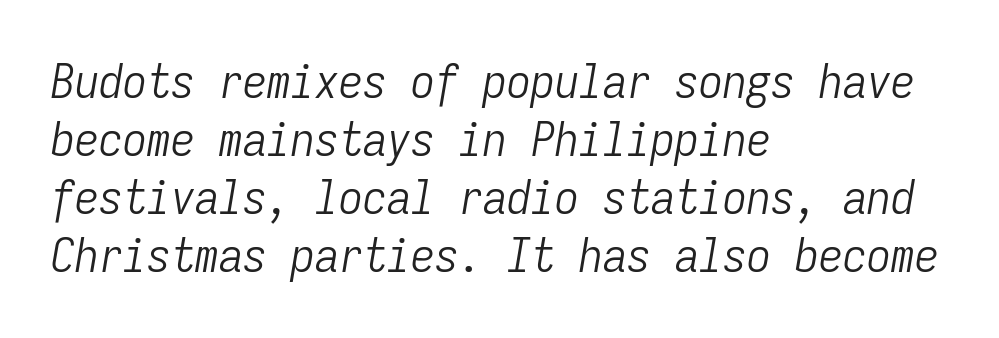
Posture: slanted. The area under the type is left untouched. Spacing verdict: monospaced, one width for all characters. The font is comparable to plain body text, perhaps lighter. Does the copy run flush right? No — it runs flush left.
